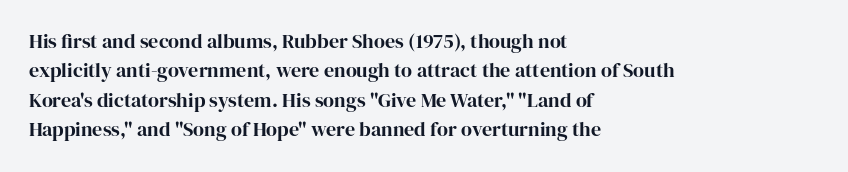
Q: Is the text italic (slanted)? A: No, it is upright.
Q: Is the text underlined? A: No.
Q: How is the paragraph aligned? A: Left-aligned.
Q: Is the spacing between letters normal or unusually wide? A: Normal.
Q: Is the spacing between lines tight, normal or loose? A: Normal.
